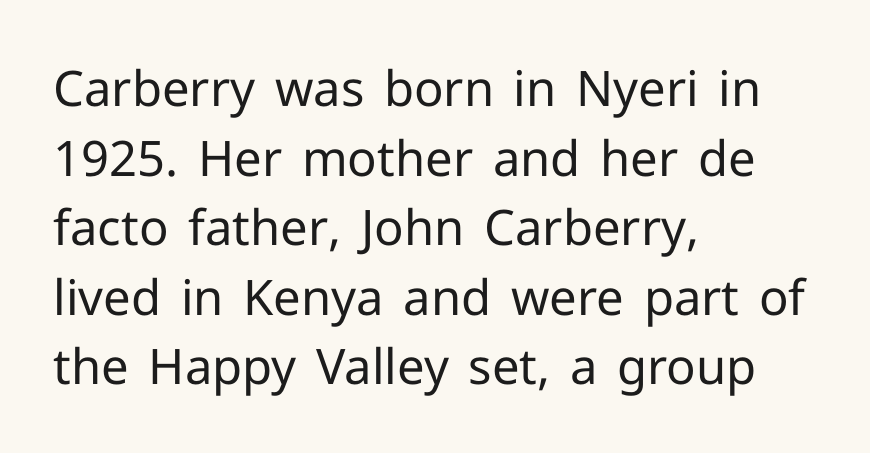
Q: Is the text bold? A: No.
Q: Is the text italic (slanted)? A: No, it is upright.
Q: Is the typeface a serif or a sans-serif typeface? A: Sans-serif.
Q: Is the text underlined? A: No.
Q: How is the paragraph aligned? A: Left-aligned.
Q: Is the spacing between letters normal or unusually wide? A: Normal.
Q: Is the spacing between lines tight, normal or loose? A: Normal.
Q: Width (condensed, normal, or wide)? A: Normal.
Q: Stroke contrast? A: Low.
Q: x-height? A: Medium.
Q: Monospaced? A: No.
